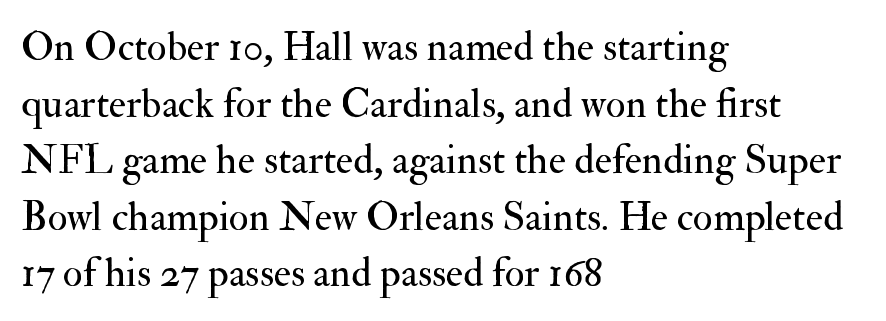
{"serif": "yes", "italic": "no", "bold": "no", "weight": "regular", "width": "normal", "stroke_contrast": "medium", "x_height": "small", "monospaced": "no", "underline": "no", "align": "left", "line_spacing": "normal", "line_spacing_ratio": 1.38, "letter_spacing": "normal", "letter_spacing_em": 0.0, "glyph_px": 41}
